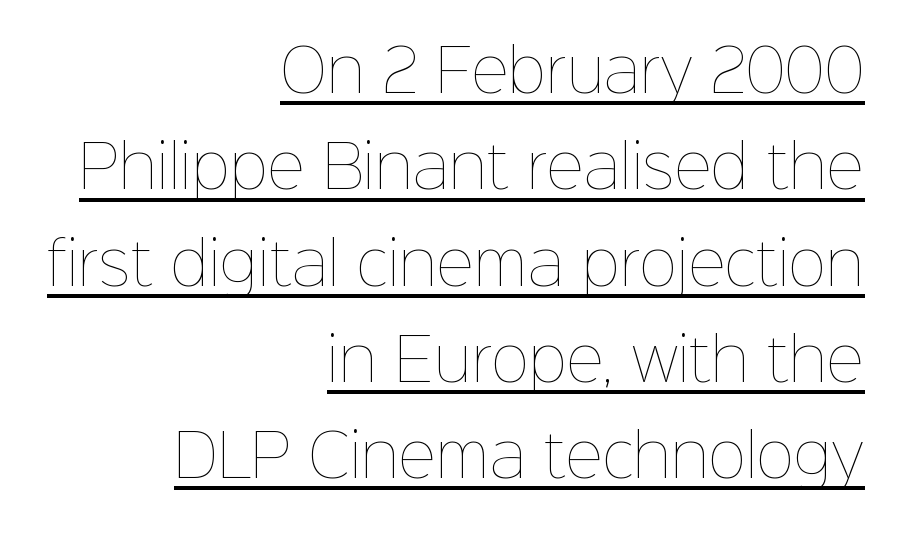
{"italic": "no", "bold": "no", "weight": "thin", "width": "normal", "stroke_contrast": "low", "x_height": "medium", "monospaced": "no", "underline": "yes", "align": "right", "line_spacing": "normal", "line_spacing_ratio": 1.66, "letter_spacing": "normal", "letter_spacing_em": 0.0, "glyph_px": 58}
